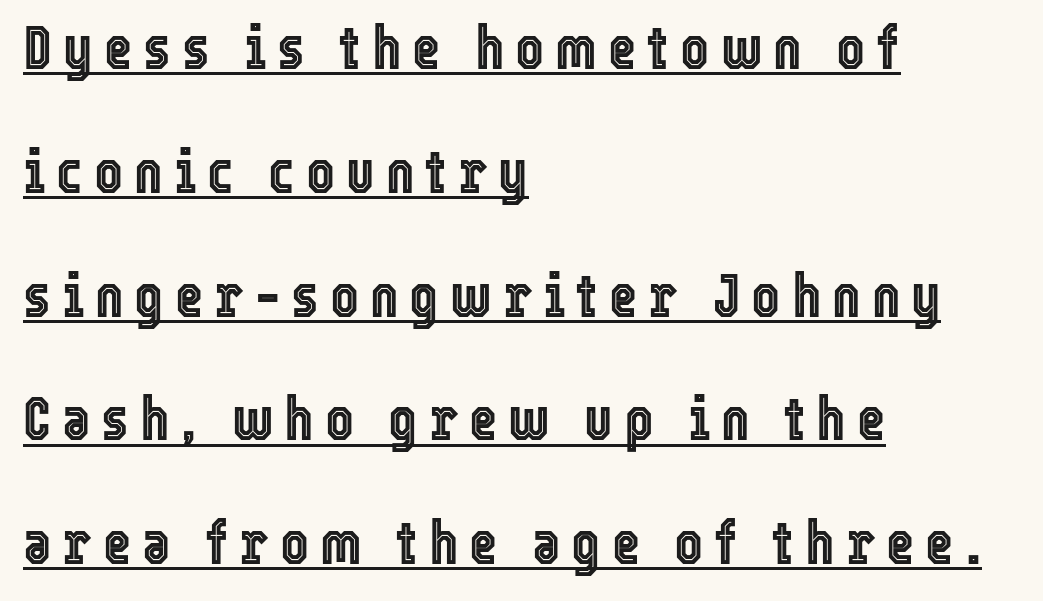
Q: Is the text italic (slanted)? A: No, it is upright.
Q: Is the text underlined? A: Yes.
Q: How is the paragraph aligned? A: Left-aligned.
Q: Is the spacing between lines tight, normal or loose? A: Loose.
Q: Width (condensed, normal, or wide)? A: Condensed.
Q: x-height? A: Medium.
Q: Monospaced? A: No.
